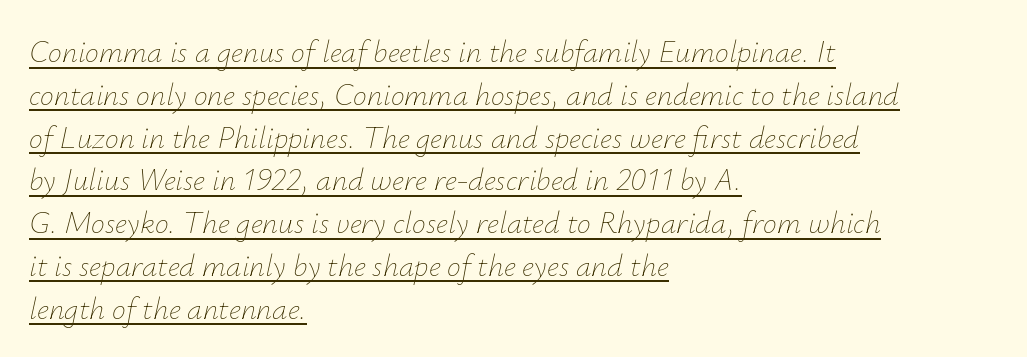
The image shows 31 px thin type, italic (leaning right); set left-aligned, normal line spacing (1.38x), normal letter spacing, underlined; low stroke contrast and a small x-height.
